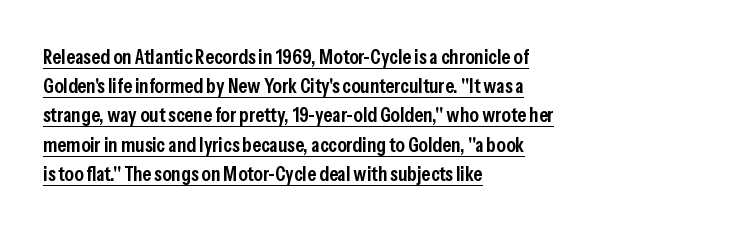
The image shows 21 px text type, upright; set left-aligned, normal line spacing (1.39x), normal letter spacing, underlined.
